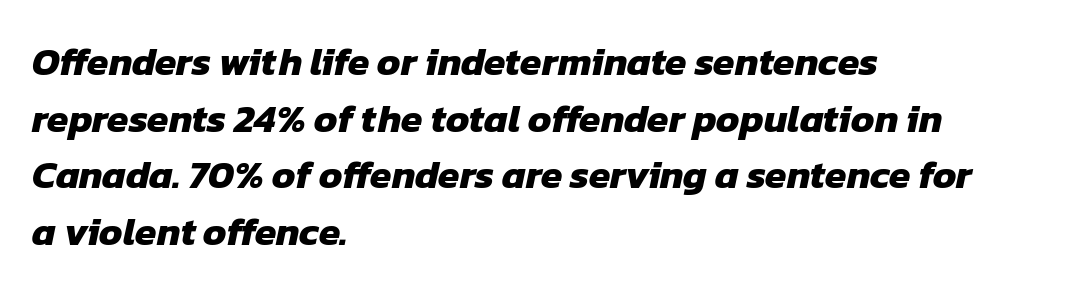
The paragraph has a hard left edge and a soft right edge. Does the leading feel generous? No, just average. The space beneath each line is pristine and unruled. The passage shown has conventional tracking throughout. Stroke terminals: plain, sans-serif. Spacing verdict: proportional, widths tailored to each character.
